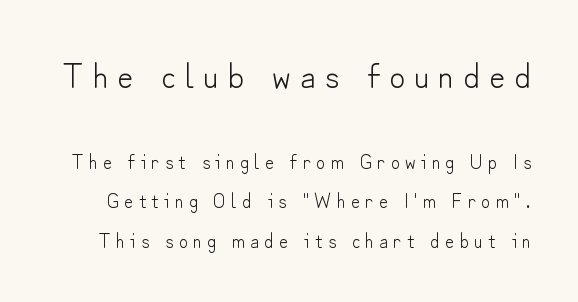
A bare baseline throughout the passage. The cut favours lightness, reaching ordinary text weight at its darkest. The composition opens big and finishes small. Is the letter spacing exaggerated? Yes — the characters are pushed far apart.
